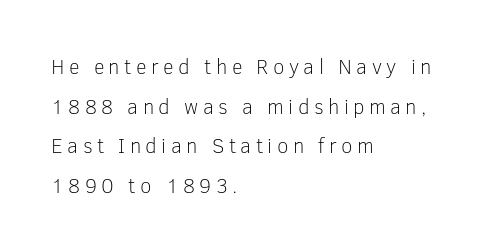
The line texture is sparse and dotted thanks to wide tracking. The text block is weighted toward the left margin, trailing off unevenly rightward. Every character sits straight up, as roman type does. The face looks like a standard text weight, possibly lighter. Type without underlining.
